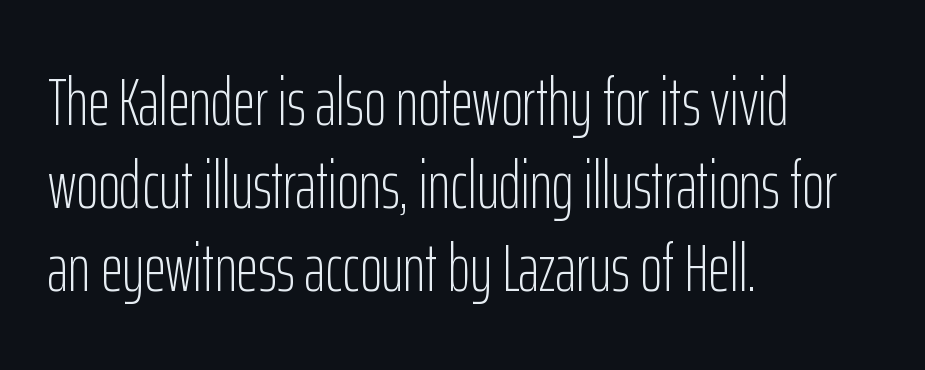
The image shows 67 px light, condensed sans-serif type, upright; set left-aligned, line spacing 1.24x, normal letter spacing, not underlined; low stroke contrast and a medium x-height.
